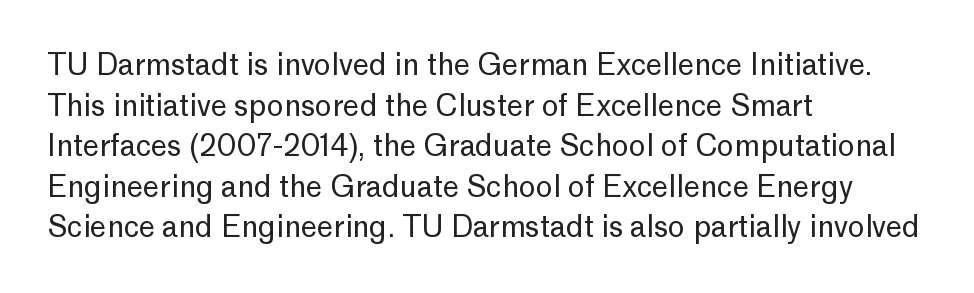
Q: Is the text bold? A: No.
Q: Is the text italic (slanted)? A: No, it is upright.
Q: Is the typeface a serif or a sans-serif typeface? A: Sans-serif.
Q: Is the text underlined? A: No.
Q: How is the paragraph aligned? A: Left-aligned.
Q: Is the spacing between letters normal or unusually wide? A: Normal.
Q: Is the spacing between lines tight, normal or loose? A: Normal.
Q: Width (condensed, normal, or wide)? A: Normal.
Q: Stroke contrast? A: Low.
Q: x-height? A: Medium.
Q: Monospaced? A: No.
